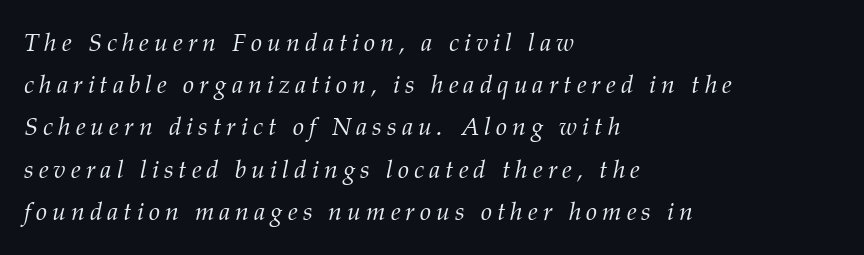
The characters are drawn with everyday or finer stroke widths. Characters are canted at an angle relative to the baseline's perpendicular. Look at the tracking — it's clearly loosened, letters drifting apart. These lines stack with their left ends in a neat column. Has an underline been added? It has not. Rows of type keep a routine distance in the vertical direction.
